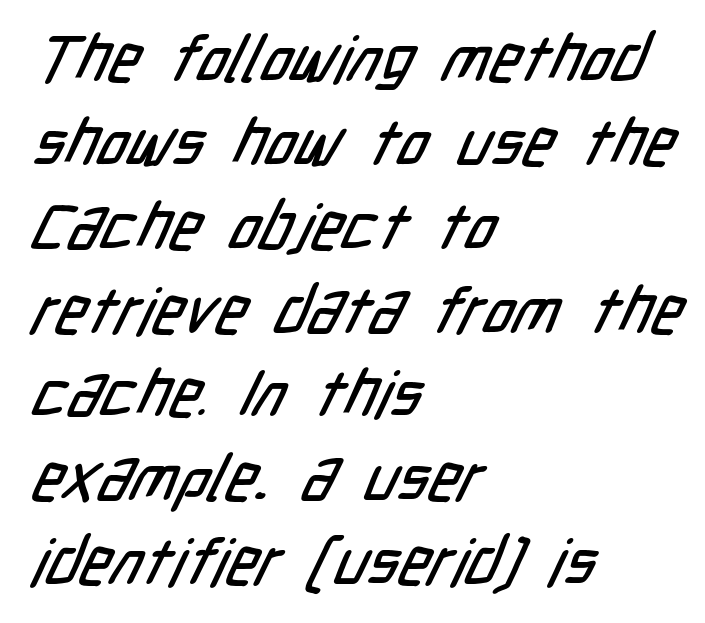
{"serif": "no", "width": "condensed", "stroke_contrast": "low", "x_height": "medium", "monospaced": "no", "underline": "no", "align": "left", "line_spacing": "normal", "line_spacing_ratio": 1.29, "letter_spacing": "normal", "letter_spacing_em": 0.0, "glyph_px": 65}
